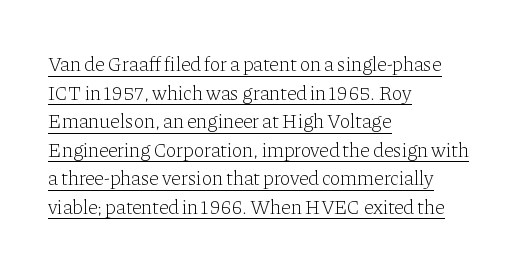
{"italic": "no", "bold": "no", "underline": "yes", "align": "left", "line_spacing": "normal", "line_spacing_ratio": 1.43, "letter_spacing": "normal", "letter_spacing_em": 0.0, "glyph_px": 20}
